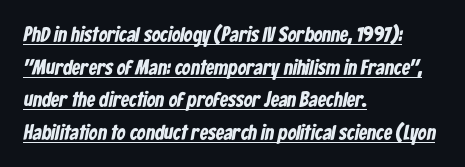
{"bold": "yes", "underline": "yes", "align": "left", "line_spacing": "normal", "line_spacing_ratio": 1.55, "letter_spacing": "normal", "letter_spacing_em": 0.0, "glyph_px": 21}
